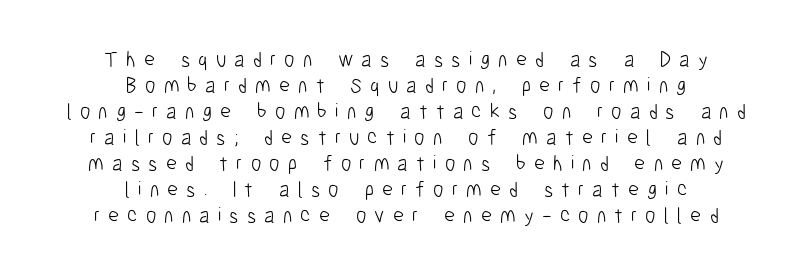
{"italic": "no", "bold": "no", "underline": "no", "align": "center", "line_spacing_ratio": 1.24, "letter_spacing": "wide", "letter_spacing_em": 0.39, "glyph_px": 21}
